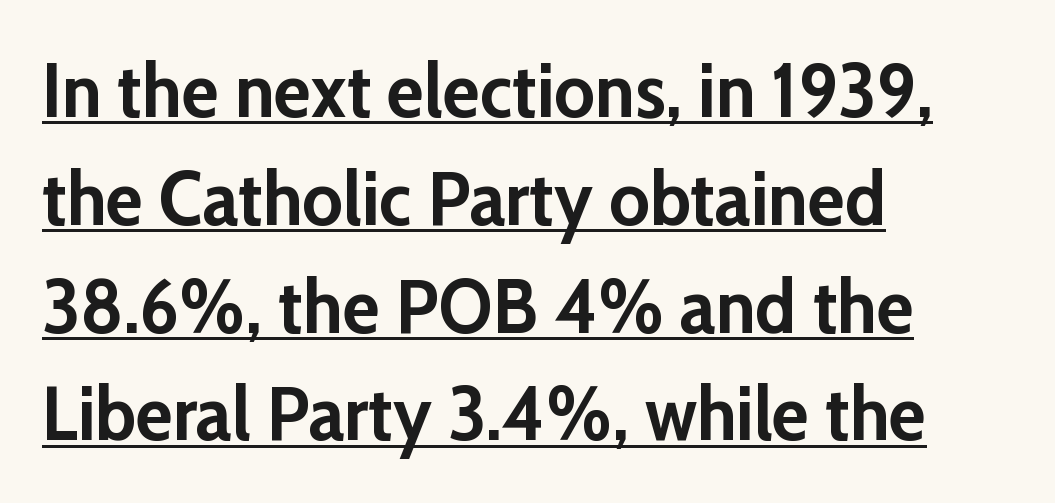
The image shows 77 px semibold sans-serif type, upright; set left-aligned, normal line spacing (1.4x), normal letter spacing, underlined; low stroke contrast and a medium x-height.
